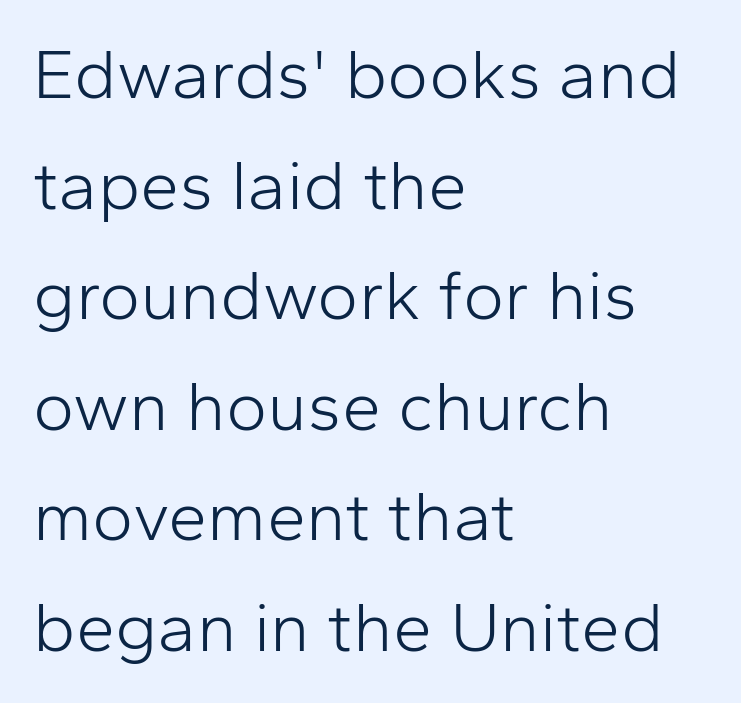
Q: Is the text bold? A: No.
Q: Is the text italic (slanted)? A: No, it is upright.
Q: Is the typeface a serif or a sans-serif typeface? A: Sans-serif.
Q: Is the text underlined? A: No.
Q: How is the paragraph aligned? A: Left-aligned.
Q: Is the spacing between letters normal or unusually wide? A: Normal.
Q: Is the spacing between lines tight, normal or loose? A: Normal.
Q: Width (condensed, normal, or wide)? A: Normal.
Q: Stroke contrast? A: Low.
Q: x-height? A: Medium.
Q: Monospaced? A: No.
